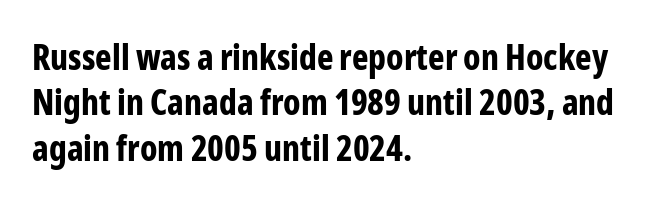
{"serif": "no", "italic": "no", "bold": "yes", "weight": "bold", "width": "condensed", "stroke_contrast": "low", "x_height": "medium", "monospaced": "no", "underline": "no", "align": "left", "line_spacing": "normal", "line_spacing_ratio": 1.3, "letter_spacing": "normal", "letter_spacing_em": 0.0, "glyph_px": 35}
